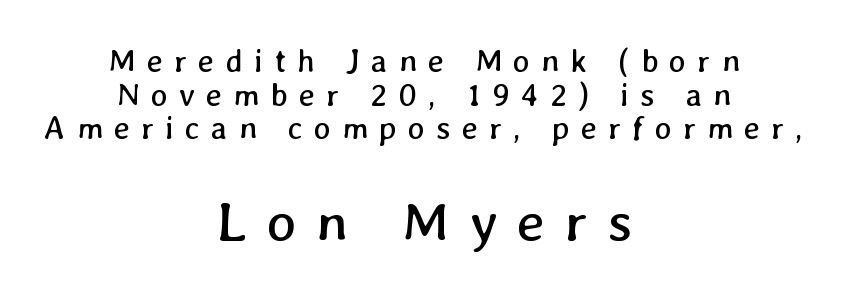
{"bold": "no", "weight": "regular", "width": "normal", "stroke_contrast": "low", "x_height": "medium", "monospaced": "no", "underline": "no", "align": "center", "line_spacing": "tight", "line_spacing_ratio": 1.05, "letter_spacing": "wide", "letter_spacing_em": 0.35, "larger_block": "second", "size_ratio": 1.75, "glyph_px": 56}
